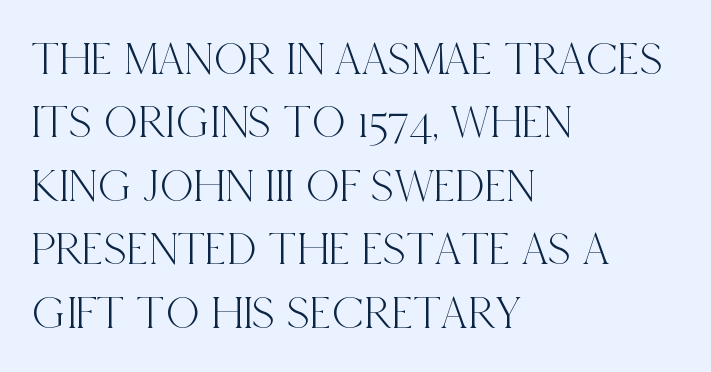
Typeset ragged right — the left edge is the straight one. Proportional: the letters do not fall into vertical columns. The letters stand upright; this is a roman face. This sample keeps an unexceptional amount of space between lines. Serifs: yes, visible at the terminals of the letterforms. You could call the tracking neutral — neither tight nor loose.
